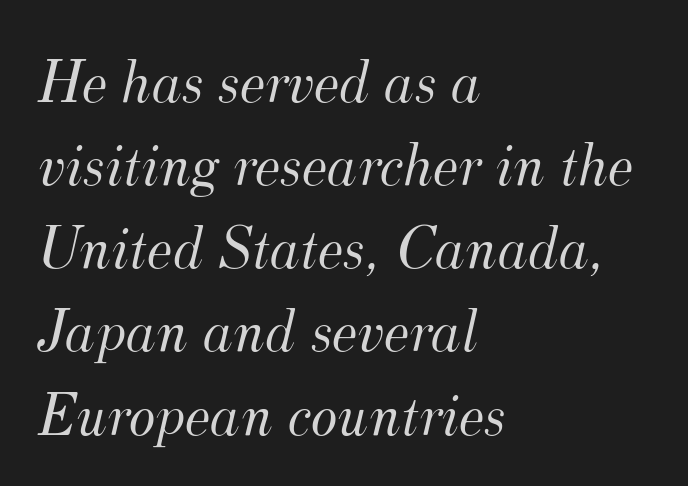
The image shows 63 px light serif type, italic (leaning right); set left-aligned, normal line spacing (1.32x), normal letter spacing, not underlined; medium stroke contrast and a small x-height.
